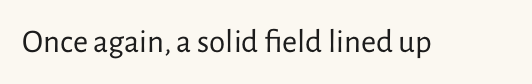
Q: Is the text bold? A: No.
Q: Is the text italic (slanted)? A: No, it is upright.
Q: Is the typeface a serif or a sans-serif typeface? A: Sans-serif.
Q: Is the text underlined? A: No.
Q: Is the spacing between letters normal or unusually wide? A: Normal.
Q: Width (condensed, normal, or wide)? A: Normal.
Q: Stroke contrast? A: Low.
Q: x-height? A: Medium.
Q: Monospaced? A: No.
